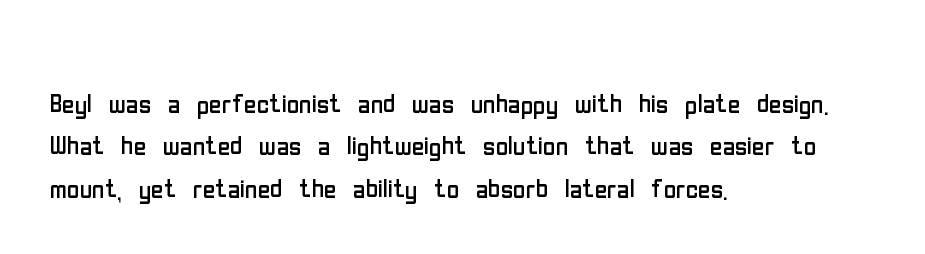
The image shows 34 px regular-weight, condensed sans-serif type, upright; set left-aligned, normal line spacing (1.25x), normal letter spacing, not underlined; low stroke contrast and a medium x-height.
